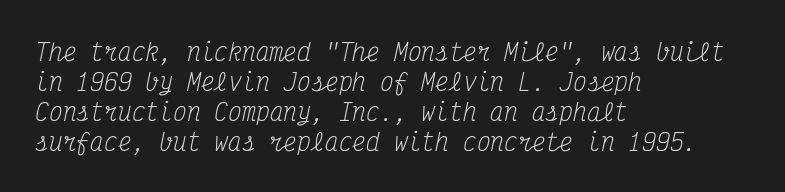
Q: Is the text bold? A: No.
Q: Is the text italic (slanted)? A: Yes, it leans right by about 12 degrees.
Q: Is the text underlined? A: No.
Q: How is the paragraph aligned? A: Left-aligned.
Q: Is the spacing between letters normal or unusually wide? A: Normal.
Q: Is the spacing between lines tight, normal or loose? A: Normal.
